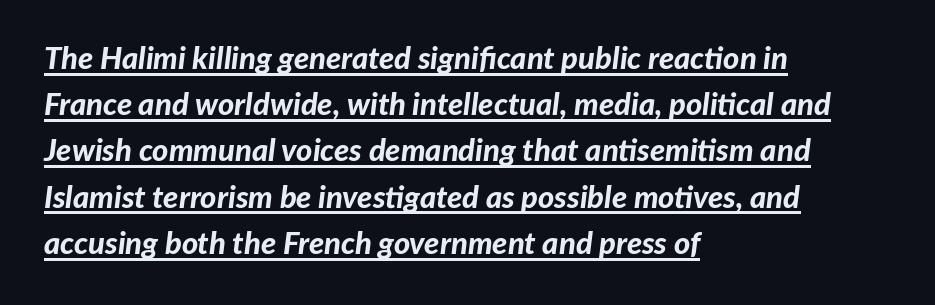
The image shows 31 px bold type, italic (leaning right); set left-aligned, normal line spacing (1.49x), normal letter spacing, underlined; low stroke contrast and a medium x-height.
